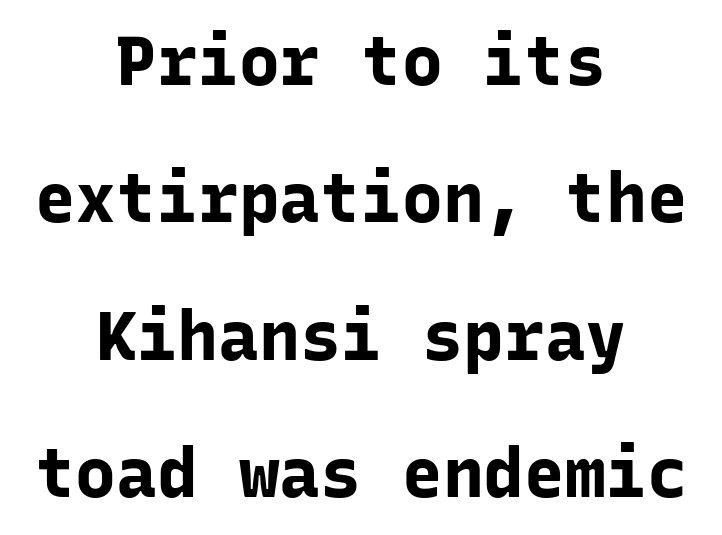
This is heavy type, rendered in bold. This rendering uses center alignment, leaving both contours irregular but symmetric. Just letters on the line, the space beneath them empty. I'd call this a sans setting — the letters go barefoot.
